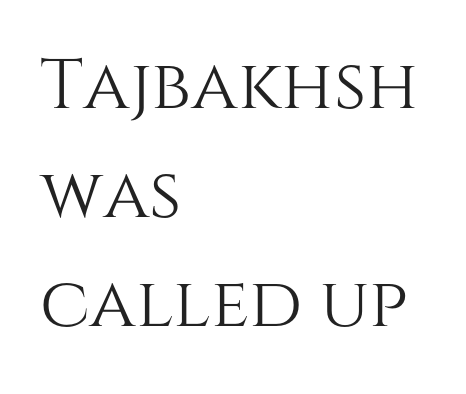
Q: Is the text italic (slanted)? A: No, it is upright.
Q: Is the text underlined? A: No.
Q: How is the paragraph aligned? A: Left-aligned.
Q: Is the spacing between letters normal or unusually wide? A: Normal.
Q: Is the spacing between lines tight, normal or loose? A: Normal.
Q: Width (condensed, normal, or wide)? A: Normal.
Q: Stroke contrast? A: Medium.
Q: x-height? A: Large.
Q: Monospaced? A: No.
